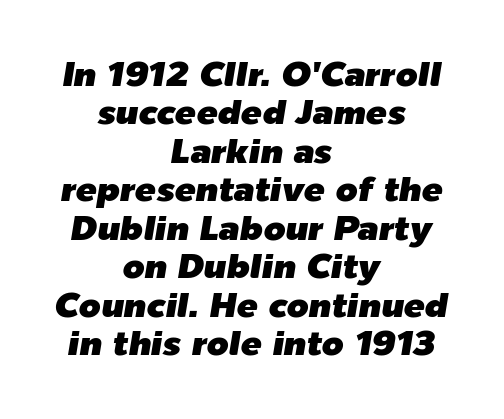
{"italic": "yes", "lean": "right", "slant_degrees": 9, "width": "normal", "stroke_contrast": "low", "x_height": "medium", "monospaced": "no", "underline": "no", "align": "center", "line_spacing": "tight", "line_spacing_ratio": 1.1, "letter_spacing": "normal", "letter_spacing_em": 0.0, "glyph_px": 35}
